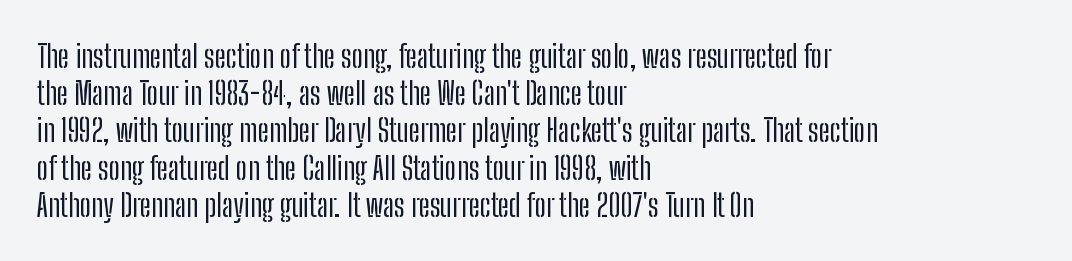
The image shows 31 px condensed sans-serif type, upright; set left-aligned, line spacing 1.2x, normal letter spacing, not underlined; low stroke contrast and a medium x-height.
